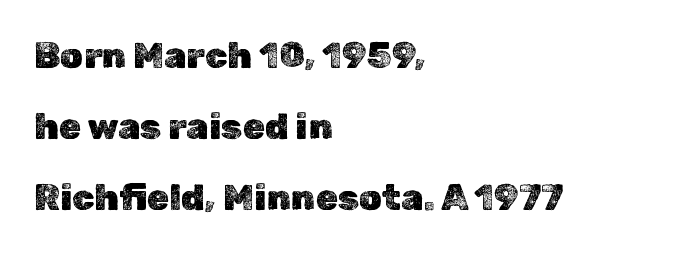
{"italic": "no", "width": "normal", "x_height": "medium", "monospaced": "no", "underline": "no", "align": "left", "line_spacing": "loose", "line_spacing_ratio": 1.97, "letter_spacing": "normal", "letter_spacing_em": 0.0, "glyph_px": 36}
